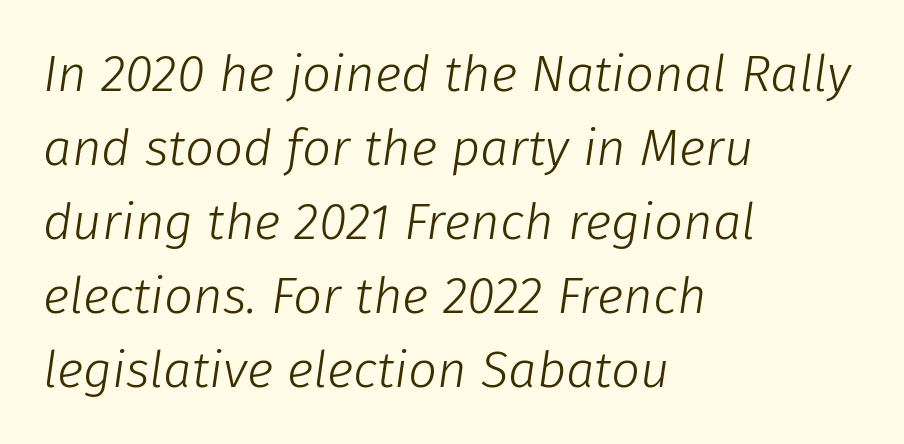
Would a proofreader flag this as italicized? Yes. Characters follow at the spacing the type designer built in. Proportional: the letters do not fall into vertical columns. Line beginnings align vertically; line endings do not.
